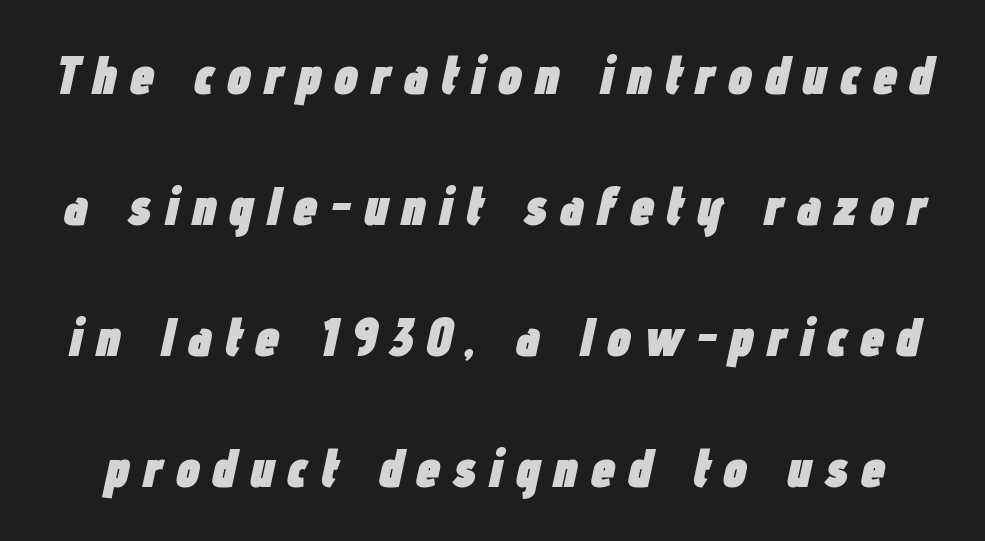
{"italic": "yes", "lean": "right", "slant_degrees": 12, "bold": "yes", "weight": "heavy", "width": "condensed", "stroke_contrast": "low", "x_height": "medium", "monospaced": "no", "underline": "no", "line_spacing": "loose", "line_spacing_ratio": 2.38, "letter_spacing": "wide", "letter_spacing_em": 0.22, "glyph_px": 55}
